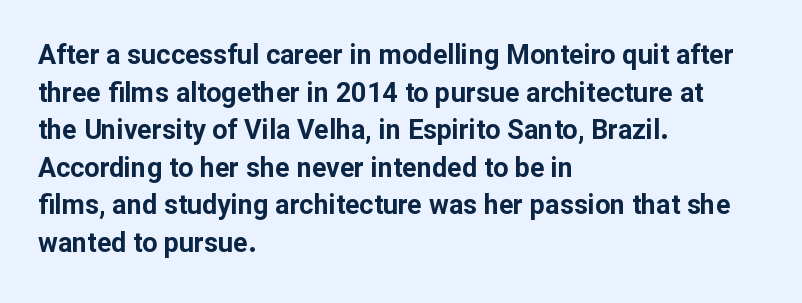
{"italic": "no", "bold": "yes", "underline": "no", "align": "left", "line_spacing": "normal", "line_spacing_ratio": 1.39, "letter_spacing": "normal", "letter_spacing_em": 0.0, "glyph_px": 27}
